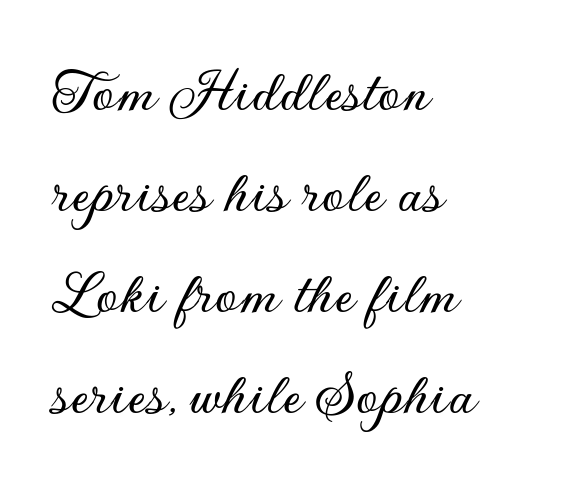
{"serif": "no", "width": "normal", "stroke_contrast": "low", "x_height": "small", "monospaced": "no", "underline": "no", "align": "left", "line_spacing": "normal", "line_spacing_ratio": 1.58, "letter_spacing": "normal", "letter_spacing_em": 0.0, "glyph_px": 64}
